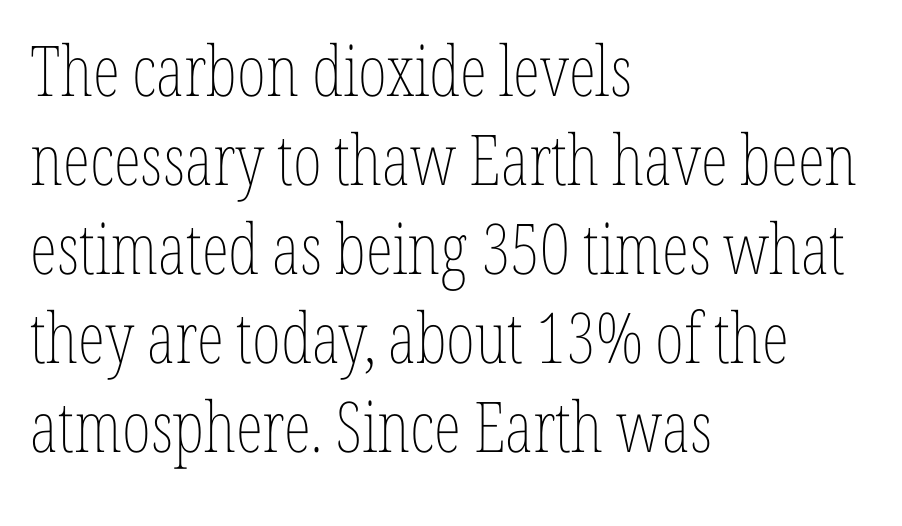
{"italic": "no", "bold": "no", "weight": "thin", "width": "condensed", "stroke_contrast": "low", "x_height": "medium", "monospaced": "no", "underline": "no", "align": "left", "line_spacing": "normal", "line_spacing_ratio": 1.27, "letter_spacing": "normal", "letter_spacing_em": 0.0, "glyph_px": 70}
